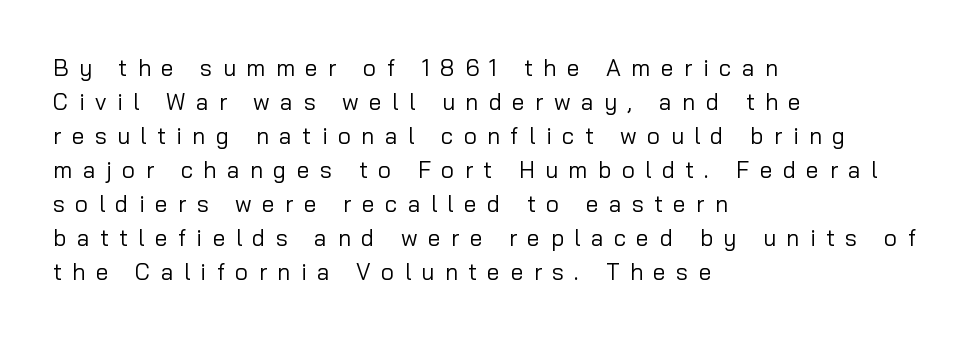
The image shows 23 px text type, upright; set left-aligned, normal line spacing (1.48x), unusually wide letter spacing (+0.45 em), not underlined.
